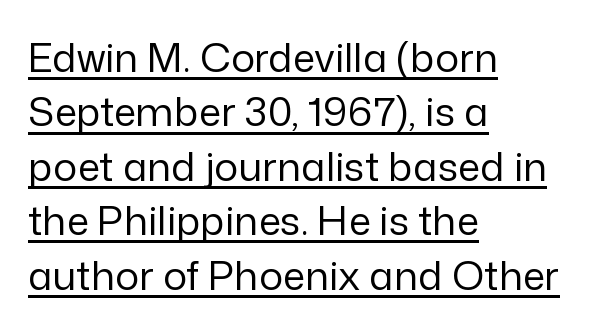
The font sits on the lighter half of the weight spectrum, regular included. Compared with undecorated copy, this sample adds a rule below the words. Notice how descenders clear the ascenders below comfortably — that's standard leading. Here the designer chose a conventional face with non-uniform glyph widths. Standard letterfit; no display-style spreading of the glyphs.
